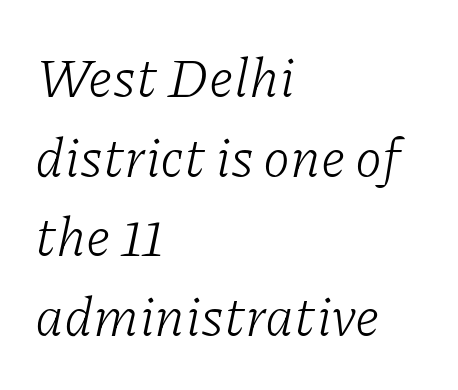
The image shows 55 px light serif type, italic (leaning right); set left-aligned, normal line spacing (1.45x), normal letter spacing, not underlined; low stroke contrast and a medium x-height.
